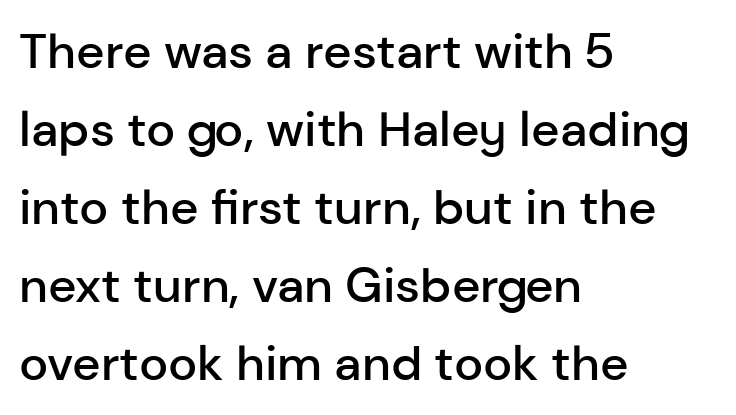
Q: Is the text bold? A: Semi-bold.
Q: Is the text italic (slanted)? A: No, it is upright.
Q: Is the typeface a serif or a sans-serif typeface? A: Sans-serif.
Q: Is the text underlined? A: No.
Q: How is the paragraph aligned? A: Left-aligned.
Q: Is the spacing between letters normal or unusually wide? A: Normal.
Q: Is the spacing between lines tight, normal or loose? A: Normal.
Q: Width (condensed, normal, or wide)? A: Normal.
Q: Stroke contrast? A: Low.
Q: x-height? A: Medium.
Q: Monospaced? A: No.
